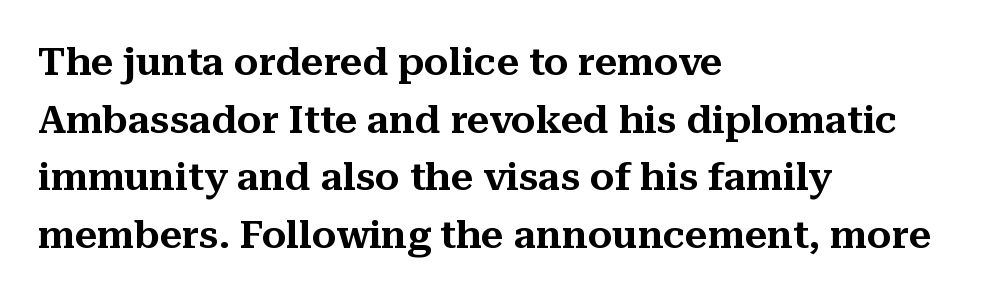
The image shows 39 px serif type, upright; set left-aligned, normal line spacing (1.48x), normal letter spacing, not underlined; medium stroke contrast and a medium x-height.
